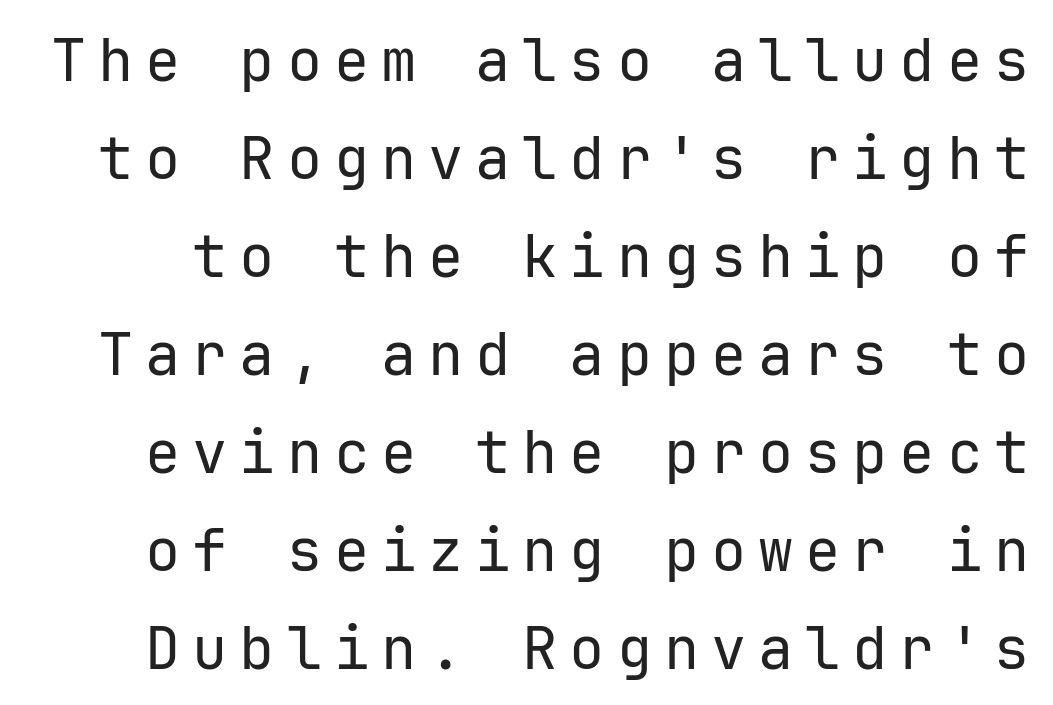
The space beneath each line is pristine and unruled. Counters stay open thanks to moderate or lighter strokes. Posture: vertical. This block has exactly the height ordinary leading produces. Substantial extra tracking has been applied to these lines. No feet cap the strokes, marking this as sans-serif type.
